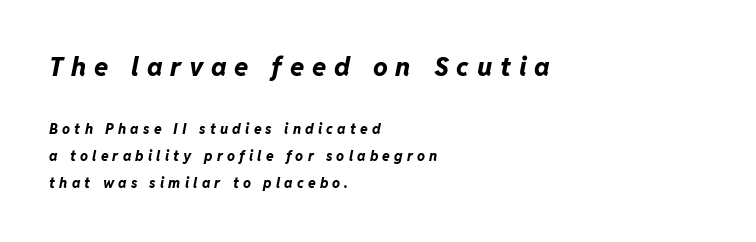
Q: Is the text bold? A: Yes.
Q: Is the text italic (slanted)? A: Yes, it leans right by about 11 degrees.
Q: Is the text underlined? A: No.
Q: How is the paragraph aligned? A: Left-aligned.
Q: Is the spacing between letters normal or unusually wide? A: Unusually wide.
Q: Is the spacing between lines tight, normal or loose? A: Loose.
Q: Which block of text is set in a larger size, the first (top) or the second (bottom)? A: The first (top) one.
